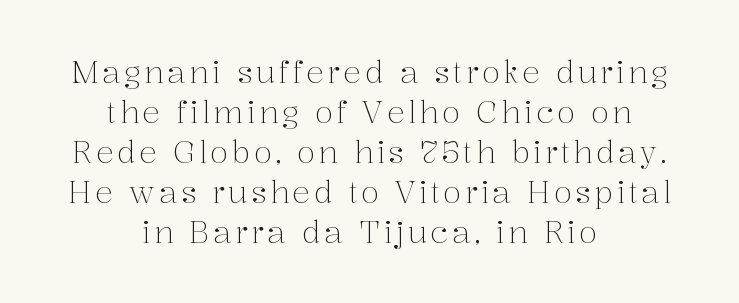
{"serif": "yes", "italic": "no", "bold": "no", "weight": "light", "width": "normal", "stroke_contrast": "medium", "x_height": "medium", "monospaced": "no", "underline": "no", "align": "center", "line_spacing": "normal", "line_spacing_ratio": 1.33, "glyph_px": 30}
